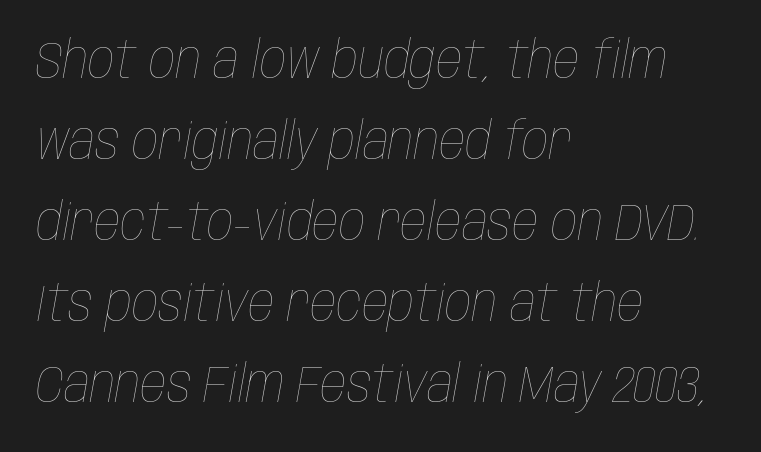
{"italic": "yes", "lean": "right", "slant_degrees": 10, "bold": "no", "weight": "thin", "width": "condensed", "stroke_contrast": "low", "x_height": "large", "monospaced": "no", "underline": "no", "align": "left", "line_spacing": "normal", "line_spacing_ratio": 1.56, "letter_spacing": "normal", "letter_spacing_em": 0.0, "glyph_px": 52}
